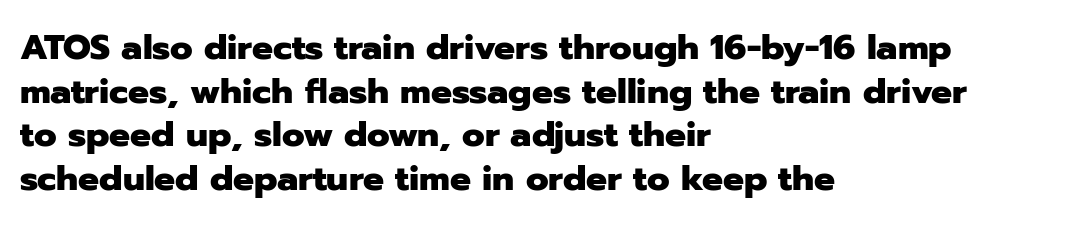
The image shows 35 px heavy sans-serif type, upright; set left-aligned, normal line spacing (1.25x), normal letter spacing, not underlined; low stroke contrast and a medium x-height.
